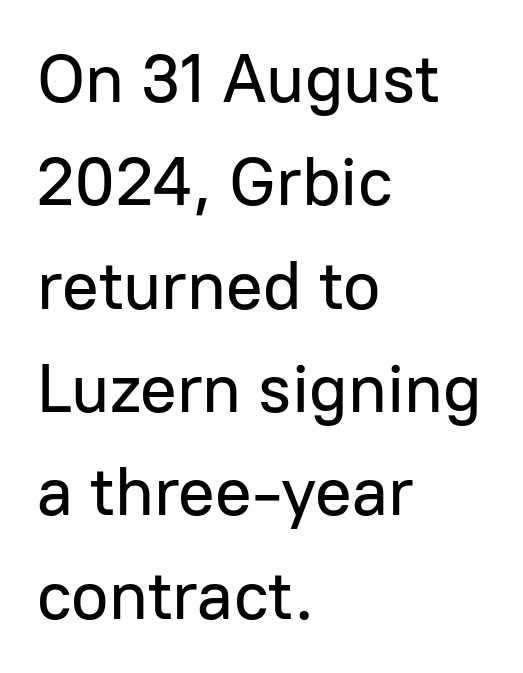
Q: Is the text italic (slanted)? A: No, it is upright.
Q: Is the typeface a serif or a sans-serif typeface? A: Sans-serif.
Q: Is the text underlined? A: No.
Q: How is the paragraph aligned? A: Left-aligned.
Q: Is the spacing between letters normal or unusually wide? A: Normal.
Q: Is the spacing between lines tight, normal or loose? A: Normal.
Q: Width (condensed, normal, or wide)? A: Normal.
Q: Stroke contrast? A: Low.
Q: x-height? A: Medium.
Q: Monospaced? A: No.
